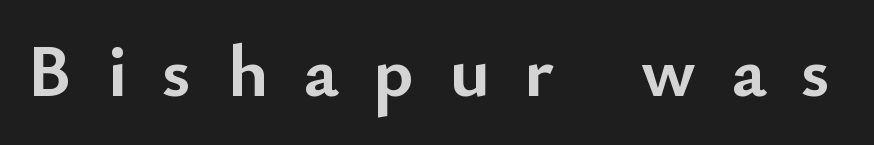
Q: Is the text bold? A: Yes.
Q: Is the text italic (slanted)? A: No, it is upright.
Q: Is the typeface a serif or a sans-serif typeface? A: Sans-serif.
Q: Is the text underlined? A: No.
Q: Is the spacing between letters normal or unusually wide? A: Unusually wide.
Q: Width (condensed, normal, or wide)? A: Normal.
Q: Stroke contrast? A: Low.
Q: x-height? A: Small.
Q: Monospaced? A: No.
